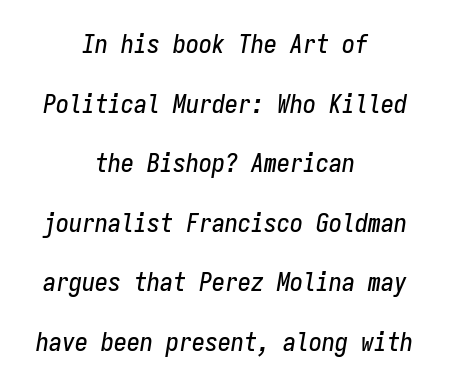
Q: Is the text italic (slanted)? A: Yes, it leans right by about 9 degrees.
Q: Is the text underlined? A: No.
Q: How is the paragraph aligned? A: Centered.
Q: Is the spacing between letters normal or unusually wide? A: Normal.
Q: Is the spacing between lines tight, normal or loose? A: Loose.
